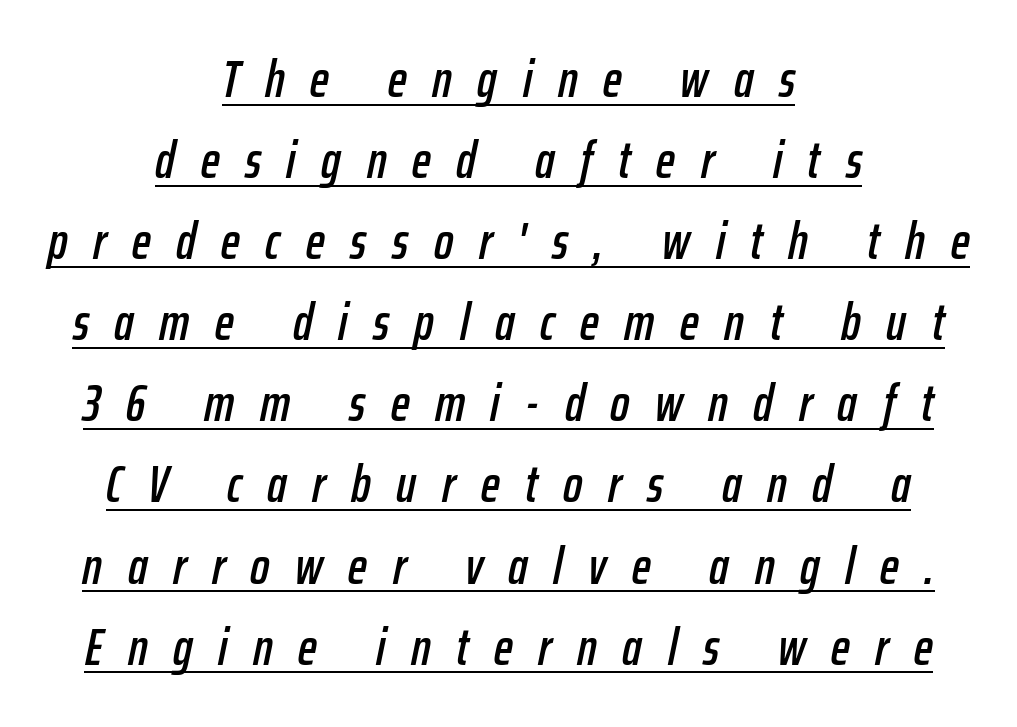
The image shows 51 px condensed type, italic (leaning right); set centered, normal line spacing (1.59x), unusually wide letter spacing (+0.5 em), underlined; low stroke contrast and a medium x-height.
